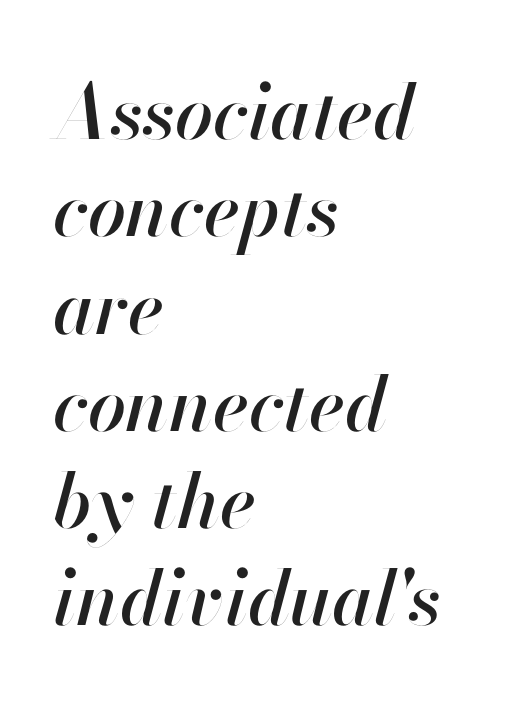
Q: Is the text italic (slanted)? A: Yes, it leans right by about 13 degrees.
Q: Is the text underlined? A: No.
Q: How is the paragraph aligned? A: Left-aligned.
Q: Is the spacing between letters normal or unusually wide? A: Normal.
Q: Is the spacing between lines tight, normal or loose? A: Normal.
Q: Width (condensed, normal, or wide)? A: Normal.
Q: Stroke contrast? A: High.
Q: x-height? A: Small.
Q: Monospaced? A: No.
